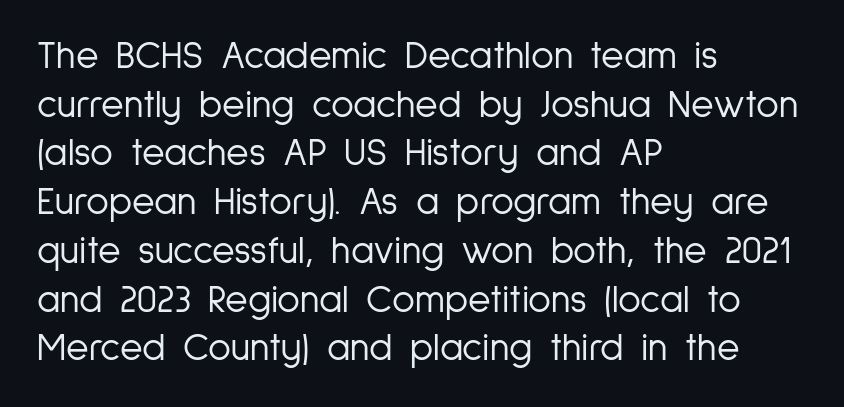
The image shows 39 px light, condensed sans-serif type, upright; set left-aligned, normal line spacing (1.25x), normal letter spacing, not underlined; low stroke contrast and a medium x-height.
